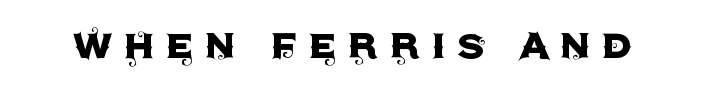
The rendering uses natural spacing where letterforms have individual widths. Nothing sits at the stroke ends, so this counts as sans-serif. The letters stand straight up with perfectly vertical stems. In terms of letterspacing, this is a distinctly airy, spread setting.
